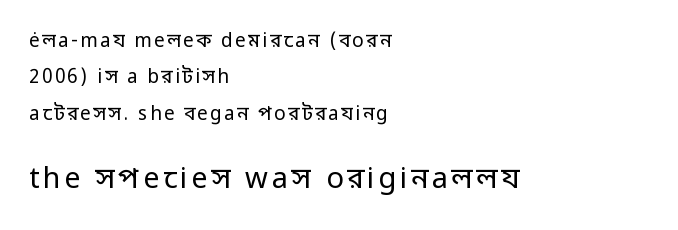
The image shows 29 px regular-weight sans-serif type, upright; set left-aligned, loose line spacing (1.91x), not underlined; the second (bottom) block is 1.53x larger; low stroke contrast and a medium x-height.
